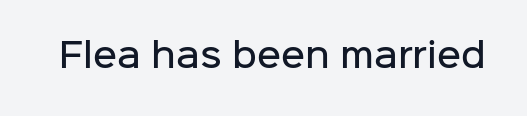
These lines keep a tight, regular rhythm from letter to letter. Do the characters align in a grid? No, the font is proportional. Only glyphs here, with clear space below each row. The font's upright variant was chosen for this text.
